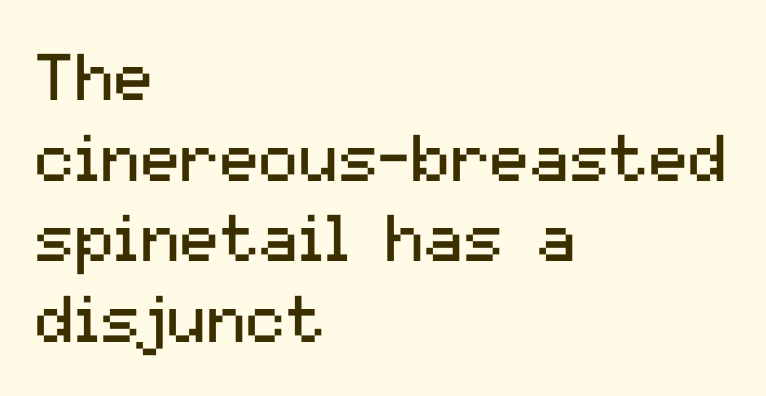
You can tell from the bare stems that sans-serif type was used. The font is comparable to plain body text, perhaps lighter. Note the varied advance widths — an 'i' is clearly narrower than an 'm'. The type sits square on the baseline with zero lean. The compositor pushed each line to the left boundary. Plain, unruled lines of type.
